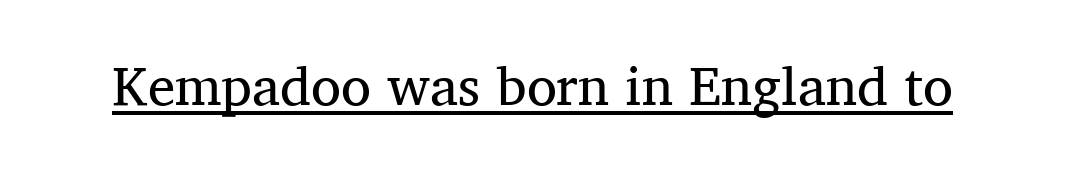
The face used here is rendered with its standard letterfit. Quick note: not italic, upright. Letterform terminals end in serifs throughout the passage. Think of a printed novel: that variable character pitch is what you see here. The letters look calm and open, with moderate or lighter stems. This is underlined copy, the kind a proofreader might mark for attention.
